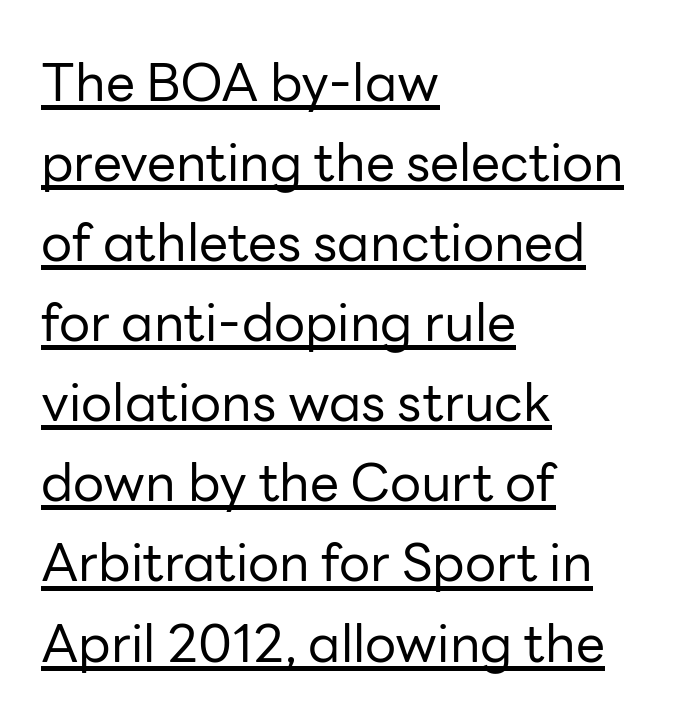
Nothing unusual about the tracking: characters are spaced as the font intends. Serif or sans? Sans — the stroke terminals are bare. Stroke thickness stays within the range of a standard reading face or lighter. Reading down the column, the eye jumps a familiar distance to each next line. Alignment: flush left.
